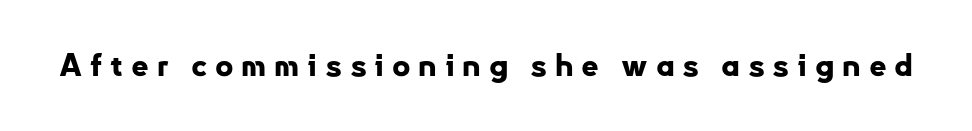
The image shows 31 px bold sans-serif type, upright; set unusually wide letter spacing (+0.25 em), not underlined; low stroke contrast and a small x-height.
